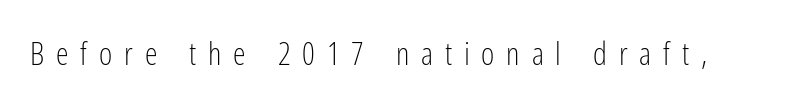
The image shows 32 px light, condensed sans-serif type, upright; set unusually wide letter spacing (+0.37 em), not underlined; low stroke contrast and a medium x-height.
